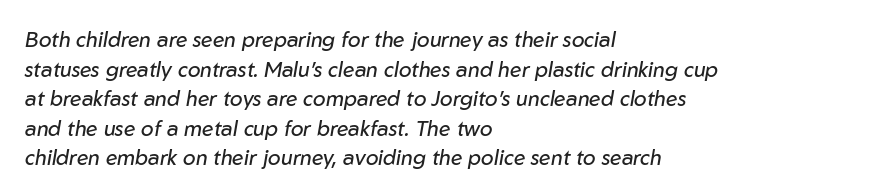
The image shows 21 px text type, italic (leaning right); set left-aligned, normal line spacing (1.41x), normal letter spacing, not underlined.
